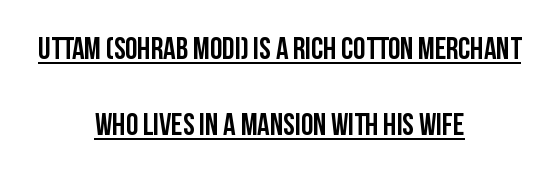
{"serif": "no", "italic": "no", "bold": "yes", "weight": "semibold", "width": "condensed", "stroke_contrast": "low", "x_height": "large", "monospaced": "no", "underline": "yes", "align": "center", "line_spacing": "loose", "line_spacing_ratio": 2.44, "letter_spacing": "normal", "letter_spacing_em": 0.0, "glyph_px": 31}
